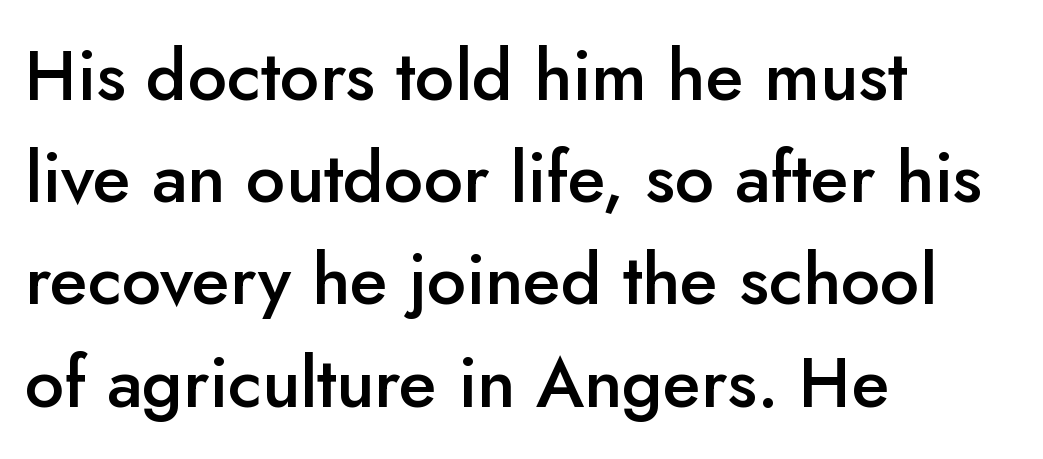
{"serif": "no", "italic": "no", "bold": "semi", "weight": "semibold", "width": "normal", "stroke_contrast": "low", "x_height": "small", "monospaced": "no", "underline": "no", "align": "left", "line_spacing": "normal", "line_spacing_ratio": 1.46, "letter_spacing": "normal", "letter_spacing_em": 0.0, "glyph_px": 70}
